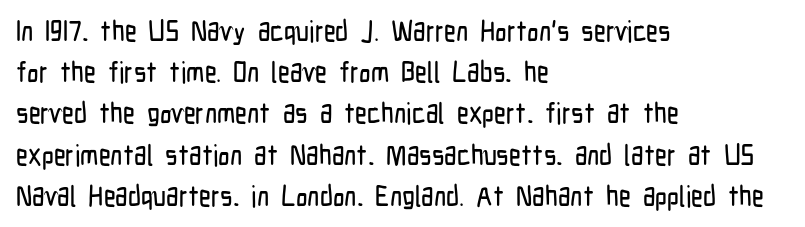
Is the block centered? No — it sits flush against the left margin. Letterform terminals end flat and unadorned throughout the passage. The space directly below the letters is spotless. This block has exactly the height ordinary leading produces. Compared with typical body copy, the letter spacing here is the same. No italicization has been applied; the sample stays upright.
